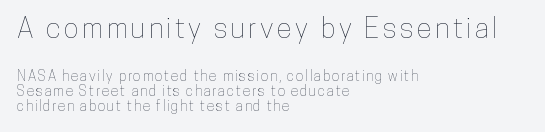
The image shows 28 px condensed type, upright; set left-aligned, tight line spacing (1.08x), not underlined; the first (top) block is 2.0x larger; low stroke contrast and a medium x-height.
